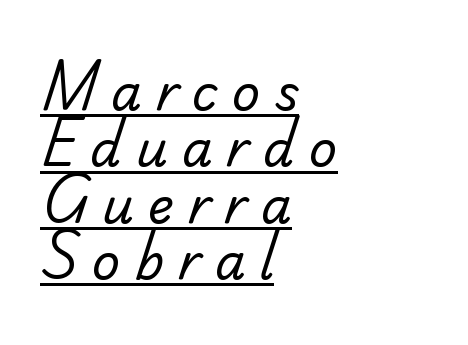
{"serif": "no", "bold": "no", "weight": "regular", "width": "normal", "stroke_contrast": "low", "x_height": "small", "monospaced": "no", "underline": "yes", "align": "left", "line_spacing": "tight", "line_spacing_ratio": 1.15, "letter_spacing": "wide", "letter_spacing_em": 0.29, "glyph_px": 49}
